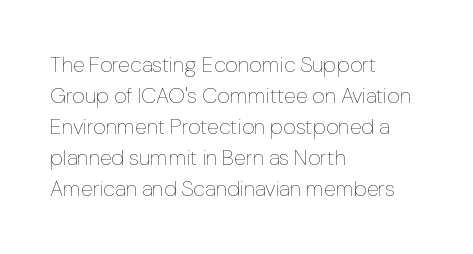
The words here are not underlined. Default kerning and tracking; the words read as compact shapes. The paragraph shown leans on its left margin. Posture: straight, roman, zero tilt. Vertical stems look standard width or narrower in stroke. Vertical spacing — default.
